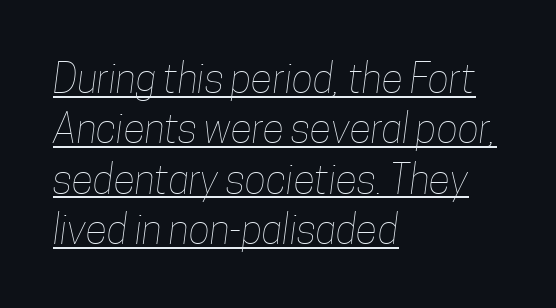
The image shows 40 px thin, condensed type; set left-aligned, normal line spacing (1.26x), normal letter spacing, underlined; low stroke contrast and a medium x-height.
